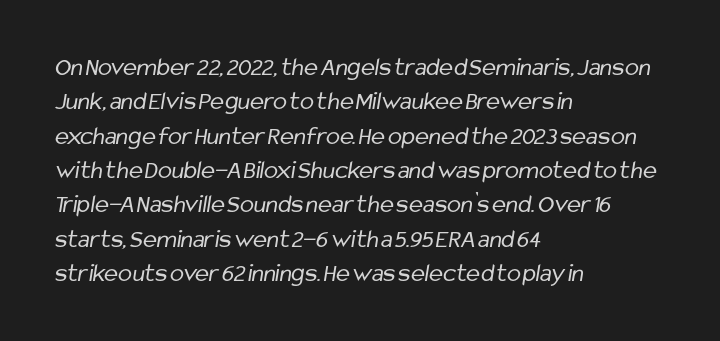
{"bold": "no", "underline": "no", "align": "left", "line_spacing": "normal", "line_spacing_ratio": 1.32, "letter_spacing": "normal", "letter_spacing_em": 0.0, "glyph_px": 26}
